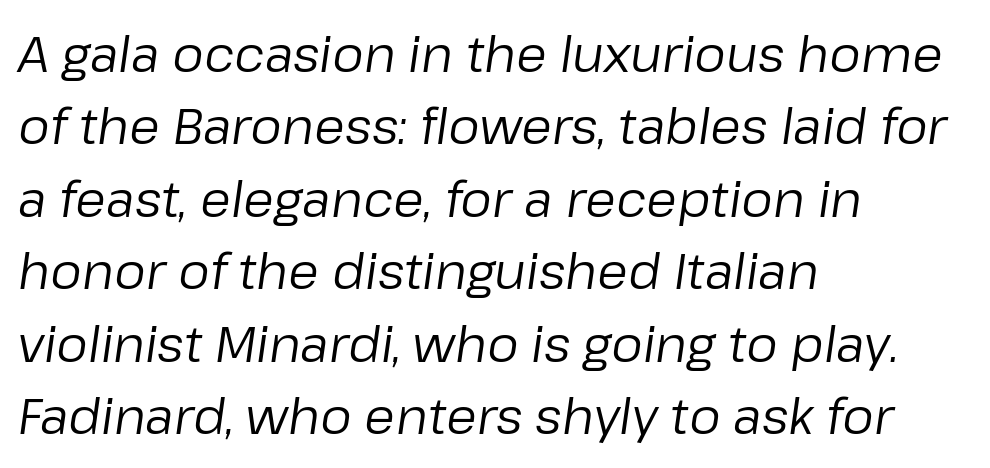
Q: Is the text bold? A: No.
Q: Is the text italic (slanted)? A: Yes, it leans right by about 8 degrees.
Q: Is the text underlined? A: No.
Q: How is the paragraph aligned? A: Left-aligned.
Q: Is the spacing between letters normal or unusually wide? A: Normal.
Q: Is the spacing between lines tight, normal or loose? A: Normal.
Q: Width (condensed, normal, or wide)? A: Normal.
Q: Stroke contrast? A: Low.
Q: x-height? A: Medium.
Q: Monospaced? A: No.
